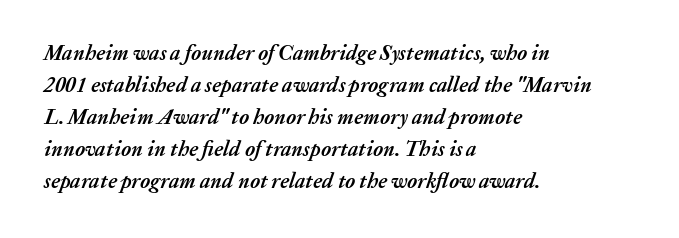
The image shows 21 px bold type, italic (leaning right); set left-aligned, normal line spacing (1.52x), normal letter spacing, not underlined.
